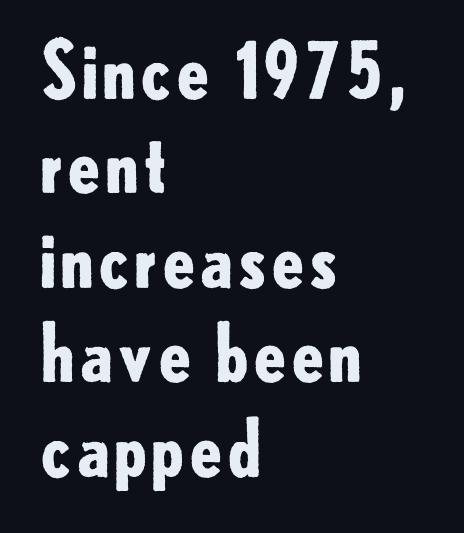
The image shows 78 px bold sans-serif type, upright; set left-aligned, line spacing 1.21x, normal letter spacing, not underlined; low stroke contrast and a small x-height.
